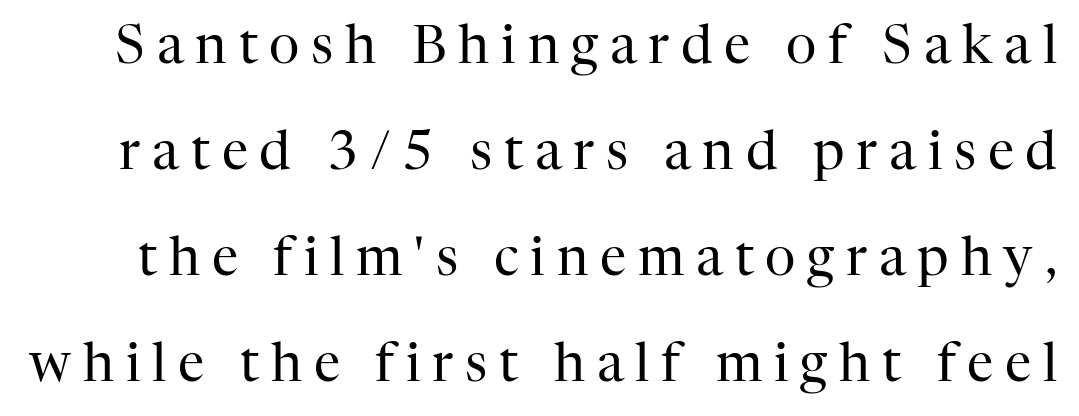
{"serif": "yes", "italic": "no", "bold": "no", "weight": "regular", "width": "normal", "stroke_contrast": "high", "x_height": "medium", "monospaced": "no", "underline": "no", "line_spacing": "loose", "line_spacing_ratio": 2.0, "letter_spacing": "wide", "letter_spacing_em": 0.22, "glyph_px": 53}
